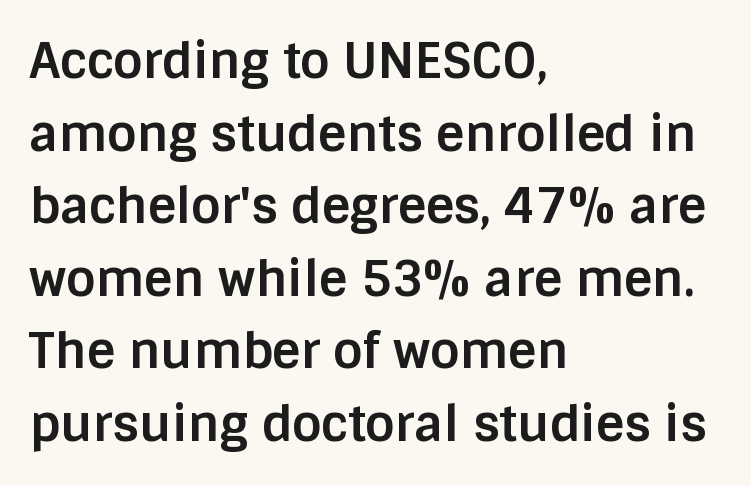
Is the letter spacing exaggerated? No — it looks like the ordinary default. A typesetter would call this proportional, since set widths differ per character. Every character sits straight up, as roman type does. Observe the absence of serifs on each vertical stroke in this sample.
